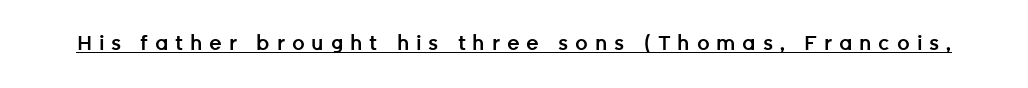
The image shows 20 px text type, upright; set unusually wide letter spacing (+0.34 em), underlined.
